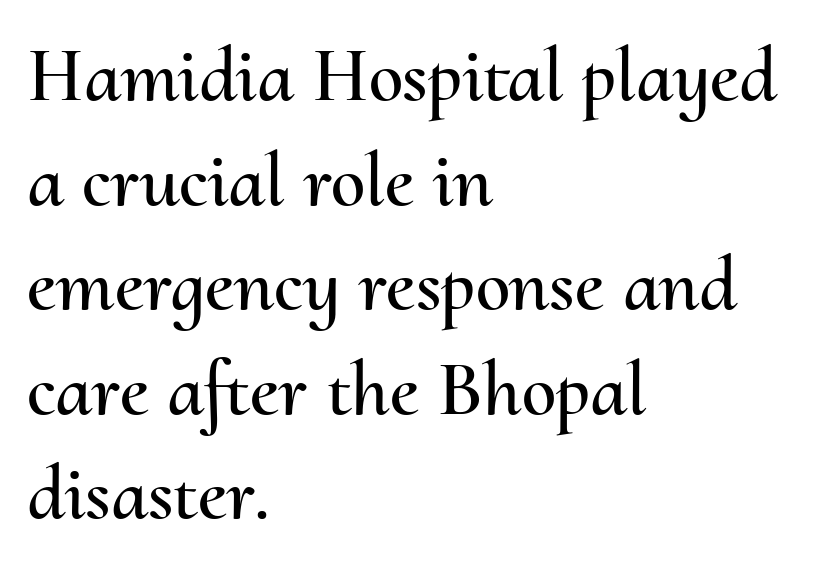
{"italic": "no", "width": "normal", "stroke_contrast": "medium", "x_height": "small", "monospaced": "no", "underline": "no", "align": "left", "line_spacing": "normal", "line_spacing_ratio": 1.34, "letter_spacing": "normal", "letter_spacing_em": 0.0, "glyph_px": 78}
